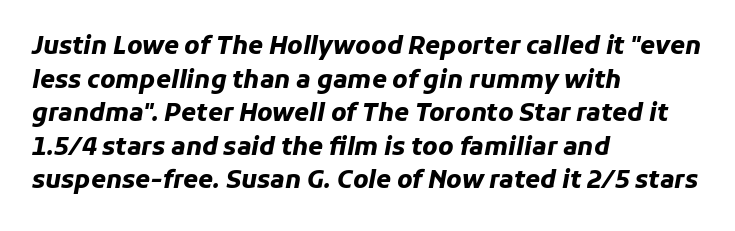
The image shows 24 px bold type, italic (leaning right); set left-aligned, normal line spacing (1.4x), normal letter spacing, not underlined.
